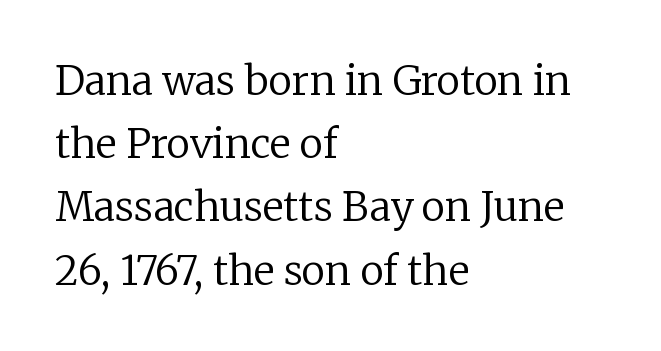
{"serif": "yes", "italic": "no", "bold": "no", "weight": "regular", "width": "normal", "stroke_contrast": "low", "x_height": "medium", "monospaced": "no", "underline": "no", "align": "left", "line_spacing": "normal", "line_spacing_ratio": 1.58, "letter_spacing": "normal", "letter_spacing_em": 0.0, "glyph_px": 40}
